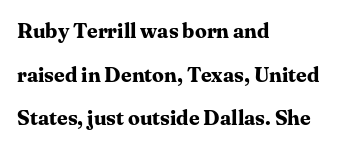
{"italic": "no", "bold": "yes", "underline": "no", "align": "left", "line_spacing": "loose", "line_spacing_ratio": 2.08, "letter_spacing": "normal", "letter_spacing_em": 0.0, "glyph_px": 21}
